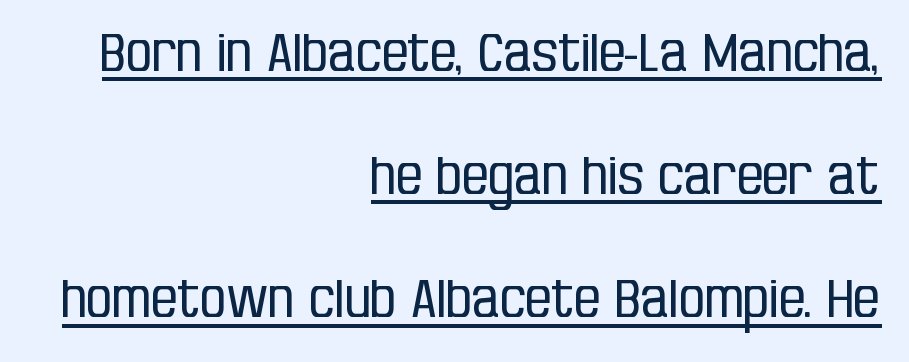
Q: Is the text bold? A: No.
Q: Is the text italic (slanted)? A: No, it is upright.
Q: Is the typeface a serif or a sans-serif typeface? A: Sans-serif.
Q: Is the text underlined? A: Yes.
Q: How is the paragraph aligned? A: Right-aligned.
Q: Is the spacing between letters normal or unusually wide? A: Normal.
Q: Is the spacing between lines tight, normal or loose? A: Loose.
Q: Width (condensed, normal, or wide)? A: Condensed.
Q: Stroke contrast? A: Low.
Q: x-height? A: Large.
Q: Monospaced? A: No.
